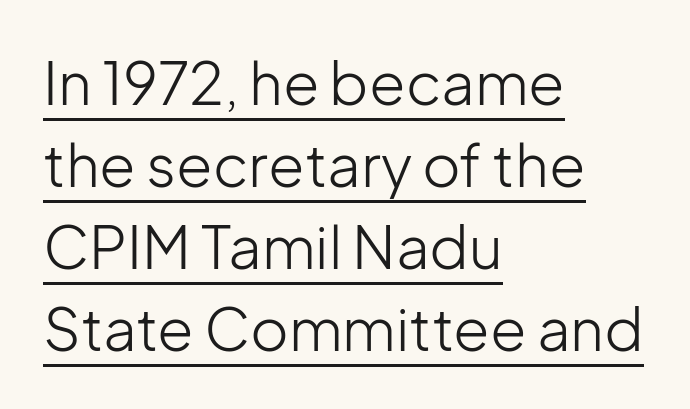
Q: Is the text bold? A: No.
Q: Is the text italic (slanted)? A: No, it is upright.
Q: Is the typeface a serif or a sans-serif typeface? A: Sans-serif.
Q: Is the text underlined? A: Yes.
Q: How is the paragraph aligned? A: Left-aligned.
Q: Is the spacing between letters normal or unusually wide? A: Normal.
Q: Is the spacing between lines tight, normal or loose? A: Normal.
Q: Width (condensed, normal, or wide)? A: Normal.
Q: Stroke contrast? A: Low.
Q: x-height? A: Medium.
Q: Monospaced? A: No.
